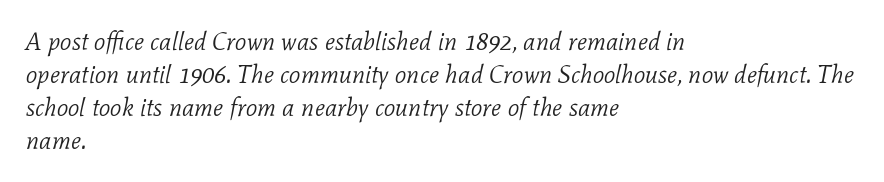
Q: Is the text bold? A: No.
Q: Is the text italic (slanted)? A: Yes, it leans right by about 11 degrees.
Q: Is the text underlined? A: No.
Q: How is the paragraph aligned? A: Left-aligned.
Q: Is the spacing between letters normal or unusually wide? A: Normal.
Q: Is the spacing between lines tight, normal or loose? A: Normal.
